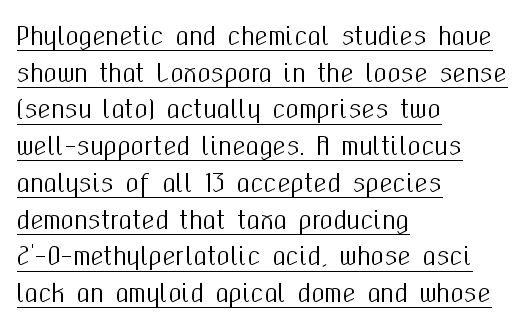
The horizontal fit of the characters is conventional and even. Underline: present. Regular leading. These lines were composed using upright roman letters.
